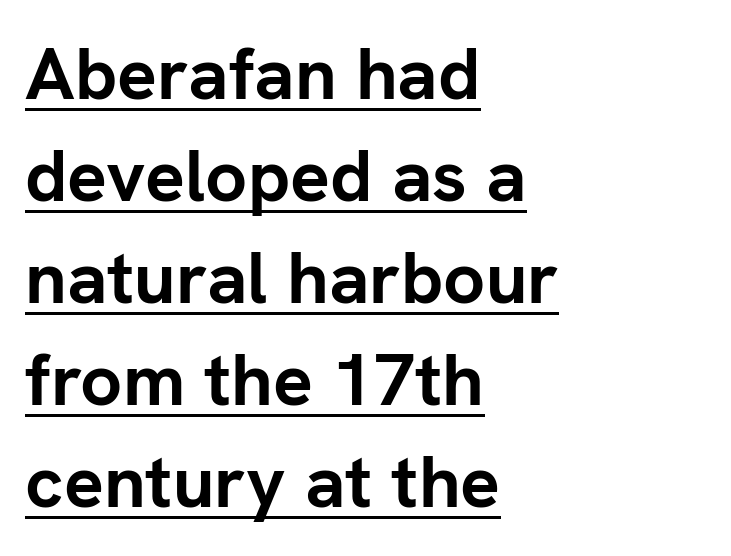
Q: Is the text bold? A: Yes.
Q: Is the text italic (slanted)? A: No, it is upright.
Q: Is the typeface a serif or a sans-serif typeface? A: Sans-serif.
Q: Is the text underlined? A: Yes.
Q: How is the paragraph aligned? A: Left-aligned.
Q: Is the spacing between letters normal or unusually wide? A: Normal.
Q: Is the spacing between lines tight, normal or loose? A: Normal.
Q: Width (condensed, normal, or wide)? A: Normal.
Q: Stroke contrast? A: Low.
Q: x-height? A: Medium.
Q: Monospaced? A: No.
